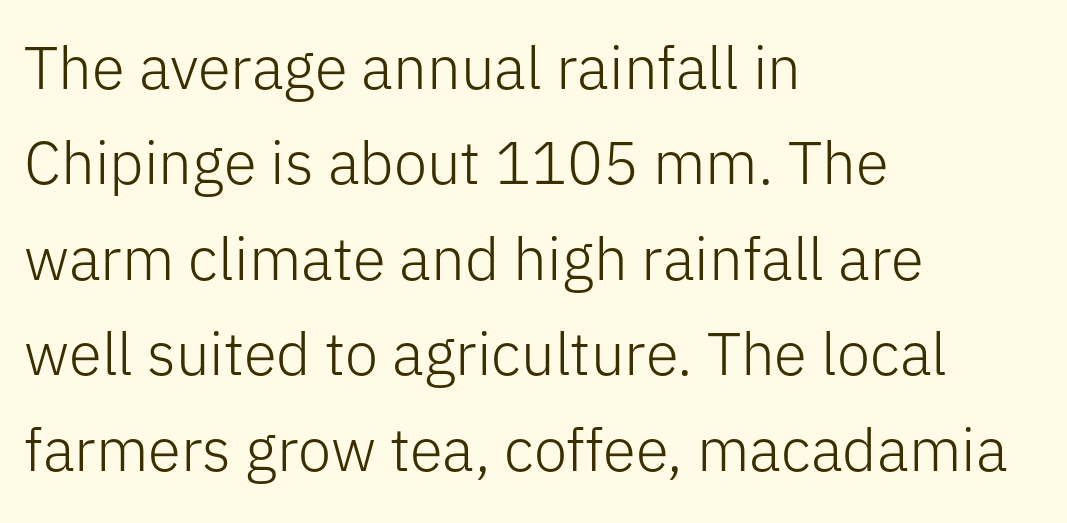
Q: Is the text bold? A: No.
Q: Is the text italic (slanted)? A: No, it is upright.
Q: Is the typeface a serif or a sans-serif typeface? A: Sans-serif.
Q: Is the text underlined? A: No.
Q: How is the paragraph aligned? A: Left-aligned.
Q: Is the spacing between letters normal or unusually wide? A: Normal.
Q: Is the spacing between lines tight, normal or loose? A: Normal.
Q: Width (condensed, normal, or wide)? A: Normal.
Q: Stroke contrast? A: Low.
Q: x-height? A: Medium.
Q: Monospaced? A: No.
